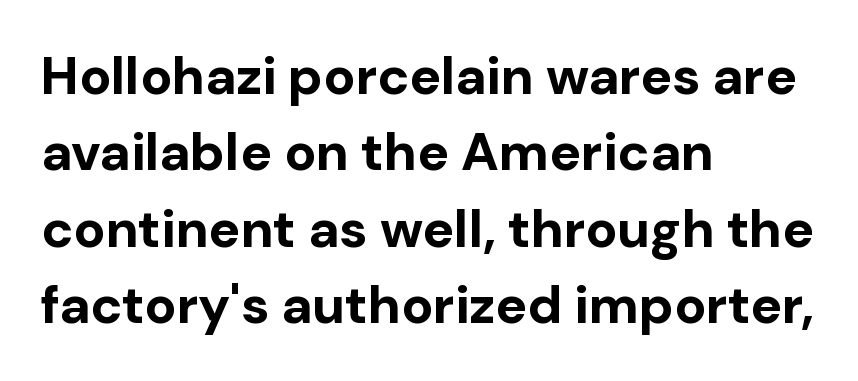
Q: Is the text bold? A: Yes.
Q: Is the text italic (slanted)? A: No, it is upright.
Q: Is the typeface a serif or a sans-serif typeface? A: Sans-serif.
Q: Is the text underlined? A: No.
Q: How is the paragraph aligned? A: Left-aligned.
Q: Is the spacing between letters normal or unusually wide? A: Normal.
Q: Is the spacing between lines tight, normal or loose? A: Normal.
Q: Width (condensed, normal, or wide)? A: Normal.
Q: Stroke contrast? A: Low.
Q: x-height? A: Medium.
Q: Monospaced? A: No.
